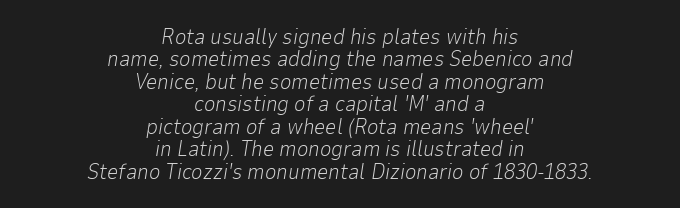
The image shows 22 px text type, italic (leaning right); set centered, tight line spacing (1.02x), normal letter spacing, not underlined.
